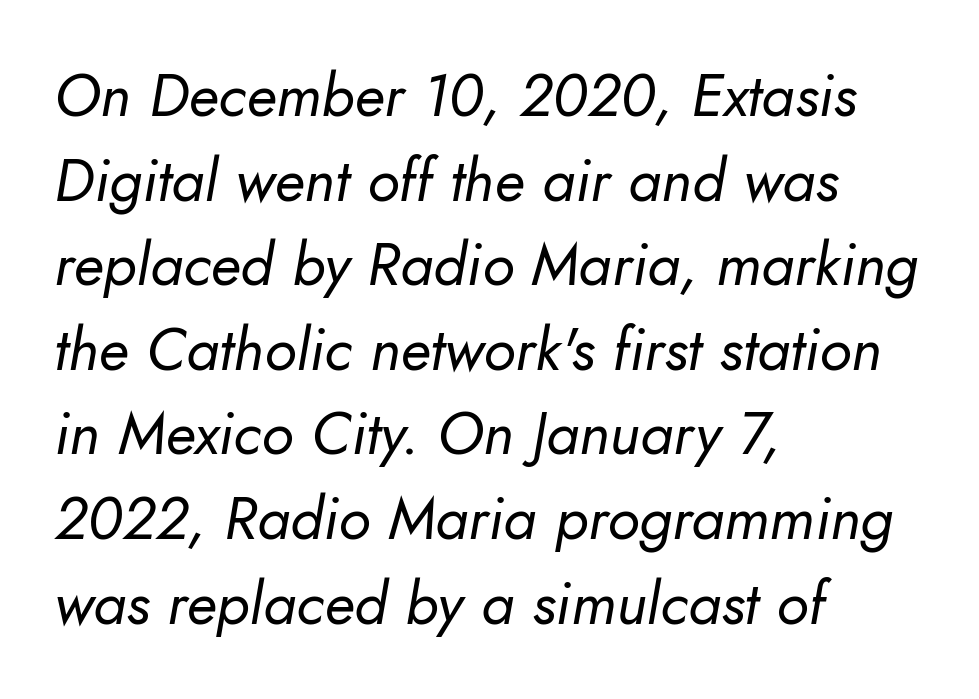
{"italic": "yes", "lean": "right", "slant_degrees": 10, "bold": "no", "weight": "regular", "width": "normal", "stroke_contrast": "low", "x_height": "small", "monospaced": "no", "underline": "no", "align": "left", "line_spacing": "normal", "line_spacing_ratio": 1.41, "letter_spacing": "normal", "letter_spacing_em": 0.0, "glyph_px": 60}
